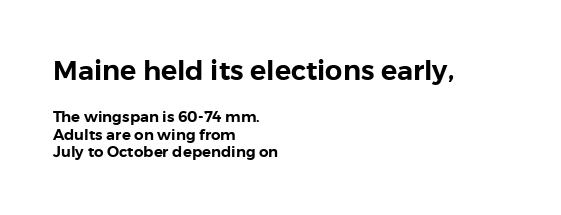
Q: Is the text italic (slanted)? A: No, it is upright.
Q: Is the text underlined? A: No.
Q: How is the paragraph aligned? A: Left-aligned.
Q: Is the spacing between letters normal or unusually wide? A: Normal.
Q: Which block of text is set in a larger size, the first (top) or the second (bottom)? A: The first (top) one.
